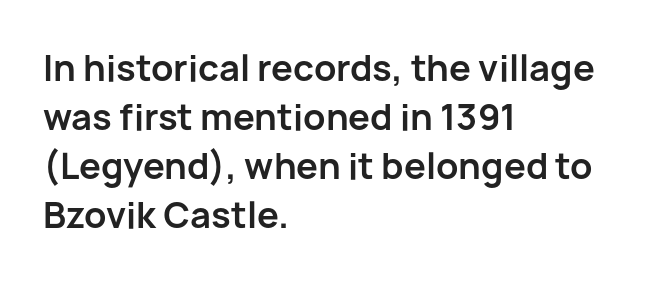
Any mark beneath the type? The region is blank. You can tell from the bare stems that sans-serif type was used. Interline gaps are of average width in this sample. Nope, not italic — everything's standing straight. The setting favours the left margin, as ordinary paragraphs usually do.
